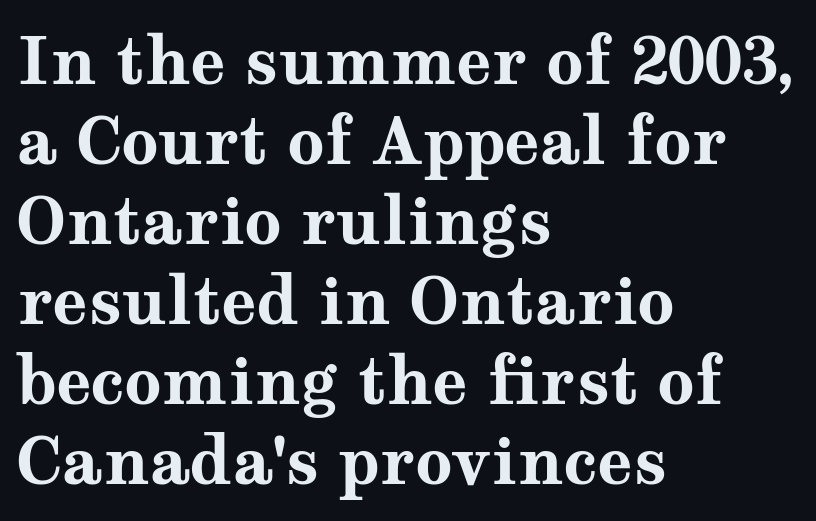
Left-aligned paragraph, ragged on the right. Observe the ordinary spacing: letters are neighbours, not strangers. These lines are composed in type with serifs. Think of a printed novel: that variable character pitch is what you see here.
